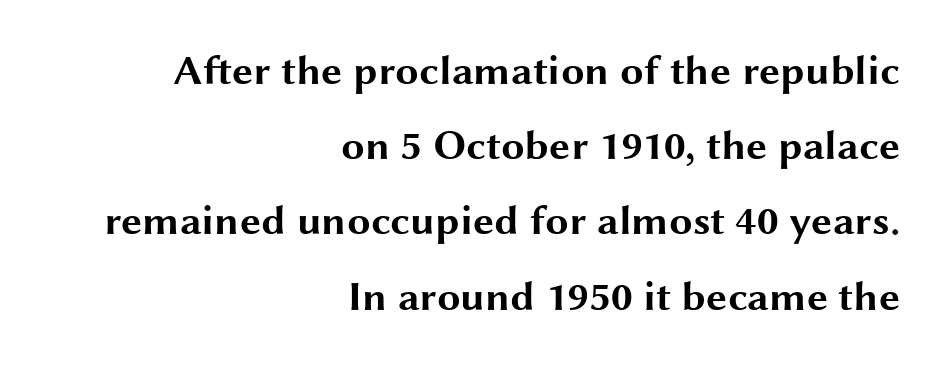
{"serif": "no", "italic": "no", "bold": "yes", "weight": "bold", "width": "wide", "stroke_contrast": "medium", "x_height": "medium", "monospaced": "no", "underline": "no", "align": "right", "line_spacing_ratio": 1.79, "letter_spacing": "normal", "letter_spacing_em": 0.0, "glyph_px": 42}
